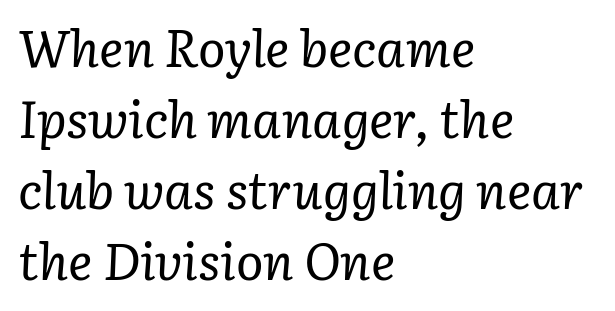
Q: Is the text bold? A: No.
Q: Is the text italic (slanted)? A: Yes, it leans right by about 3 degrees.
Q: Is the typeface a serif or a sans-serif typeface? A: Serif.
Q: Is the text underlined? A: No.
Q: How is the paragraph aligned? A: Left-aligned.
Q: Is the spacing between letters normal or unusually wide? A: Normal.
Q: Is the spacing between lines tight, normal or loose? A: Normal.
Q: Width (condensed, normal, or wide)? A: Normal.
Q: Stroke contrast? A: Low.
Q: x-height? A: Medium.
Q: Monospaced? A: No.
